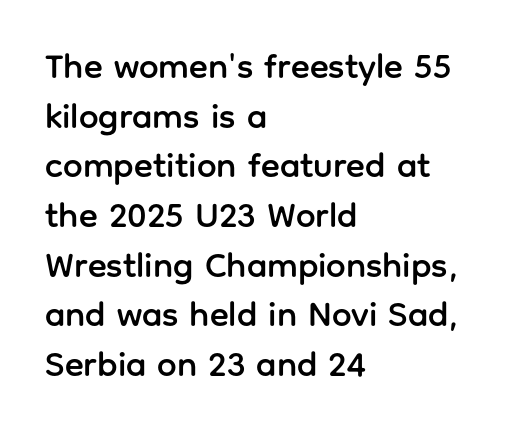
Q: Is the text italic (slanted)? A: No, it is upright.
Q: Is the typeface a serif or a sans-serif typeface? A: Sans-serif.
Q: Is the text underlined? A: No.
Q: How is the paragraph aligned? A: Left-aligned.
Q: Is the spacing between letters normal or unusually wide? A: Normal.
Q: Is the spacing between lines tight, normal or loose? A: Normal.
Q: Width (condensed, normal, or wide)? A: Normal.
Q: Stroke contrast? A: Low.
Q: x-height? A: Medium.
Q: Monospaced? A: No.
